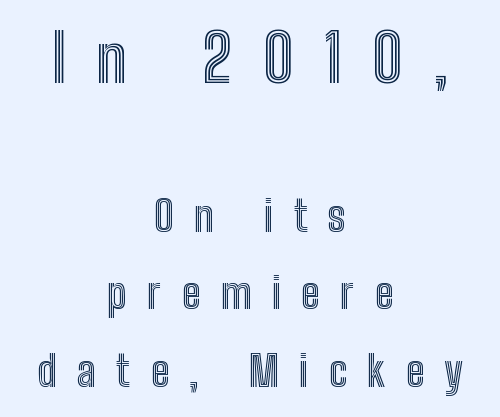
The image shows 65 px condensed type, upright; set centered, line spacing 1.81x, unusually wide letter spacing (+0.47 em), not underlined; the first (top) block is 1.51x larger; a medium x-height.
